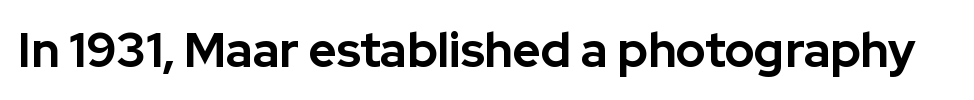
{"serif": "no", "italic": "no", "bold": "yes", "weight": "bold", "width": "normal", "stroke_contrast": "low", "x_height": "medium", "monospaced": "no", "underline": "no", "letter_spacing": "normal", "letter_spacing_em": 0.0, "glyph_px": 48}
